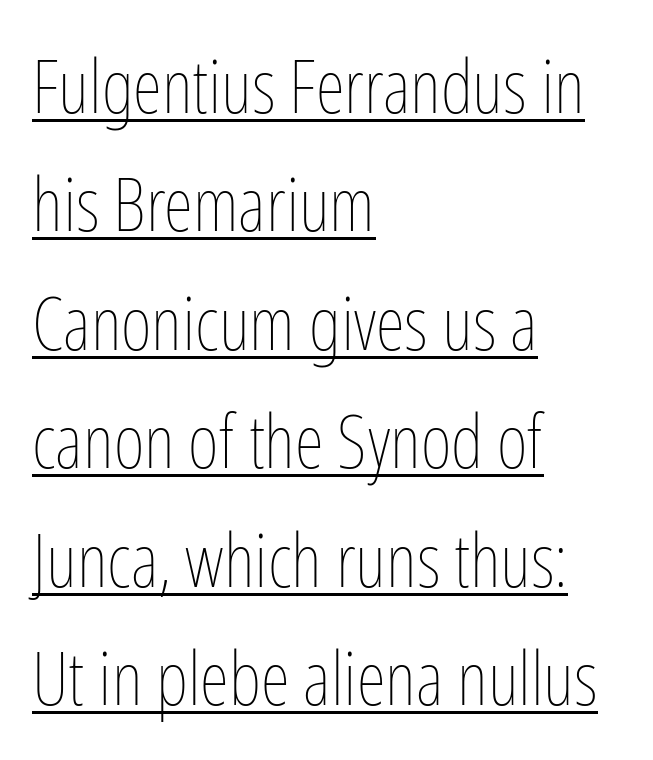
The image shows 75 px thin, condensed type, upright; set left-aligned, normal line spacing (1.58x), normal letter spacing, underlined; low stroke contrast and a medium x-height.
